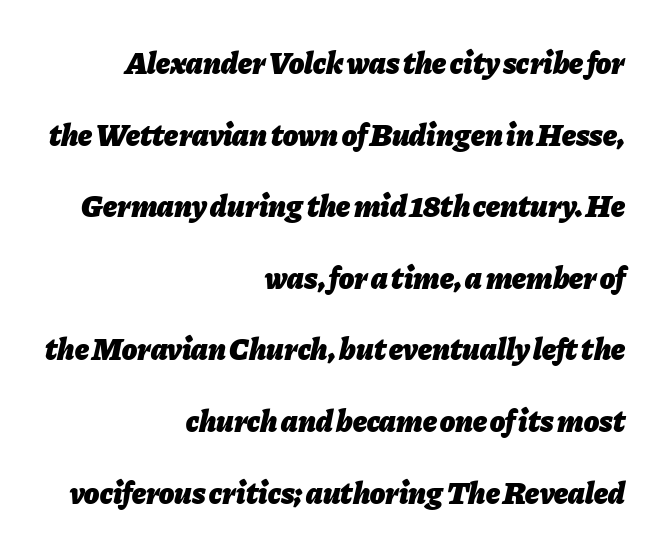
Q: Is the text bold? A: Yes.
Q: Is the text italic (slanted)? A: Yes, it leans right by about 11 degrees.
Q: Is the text underlined? A: No.
Q: How is the paragraph aligned? A: Right-aligned.
Q: Is the spacing between letters normal or unusually wide? A: Normal.
Q: Is the spacing between lines tight, normal or loose? A: Loose.
Q: Width (condensed, normal, or wide)? A: Normal.
Q: Stroke contrast? A: Low.
Q: x-height? A: Medium.
Q: Monospaced? A: No.
